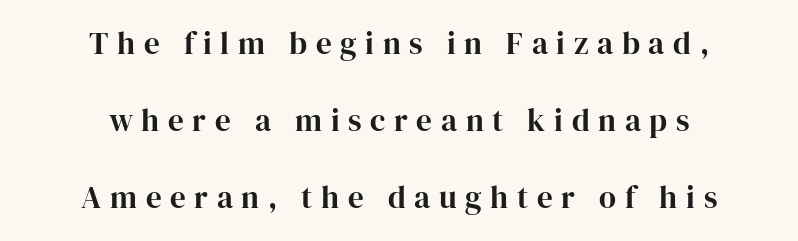
The image shows 31 px serif type, upright; set centered, loose line spacing (2.49x), unusually wide letter spacing (+0.28 em), not underlined; high stroke contrast and a medium x-height.
